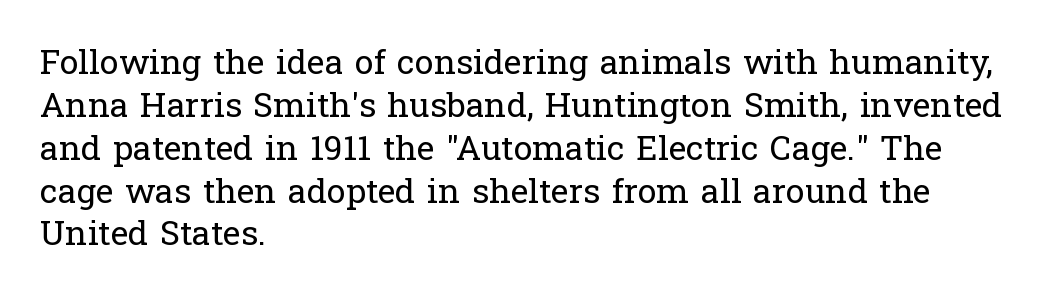
Q: Is the text bold? A: No.
Q: Is the text italic (slanted)? A: No, it is upright.
Q: Is the typeface a serif or a sans-serif typeface? A: Serif.
Q: Is the text underlined? A: No.
Q: How is the paragraph aligned? A: Left-aligned.
Q: Is the spacing between letters normal or unusually wide? A: Normal.
Q: Is the spacing between lines tight, normal or loose? A: Normal.
Q: Width (condensed, normal, or wide)? A: Normal.
Q: Stroke contrast? A: Low.
Q: x-height? A: Medium.
Q: Monospaced? A: No.
